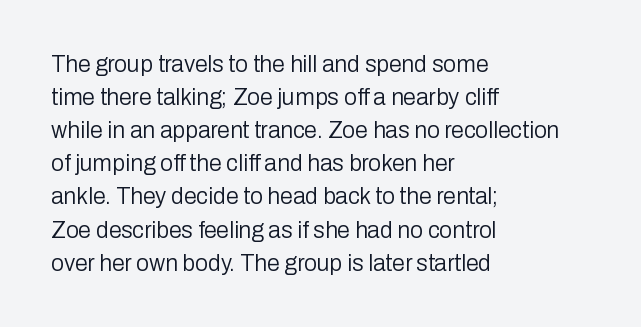
The image shows 23 px text type, upright; set left-aligned, normal line spacing (1.44x), normal letter spacing, not underlined.
